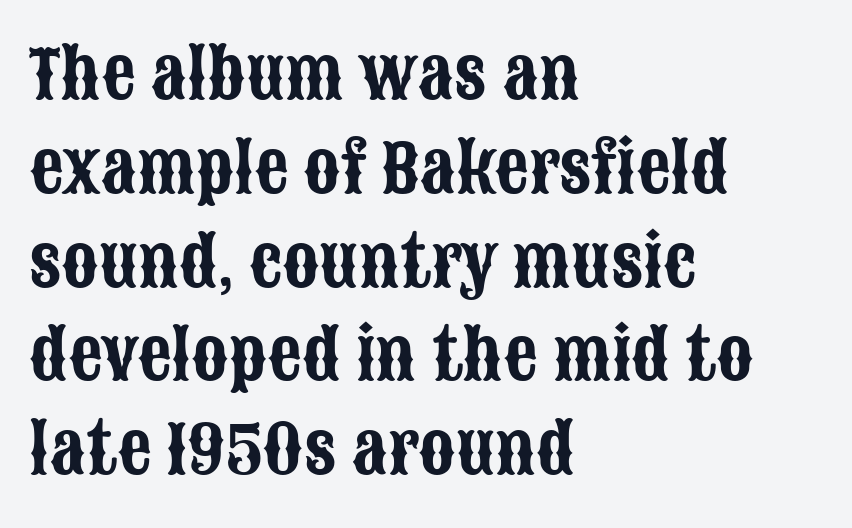
The image shows 67 px condensed sans-serif type, upright; set left-aligned, normal line spacing (1.4x), normal letter spacing, not underlined; low stroke contrast and a large x-height.
